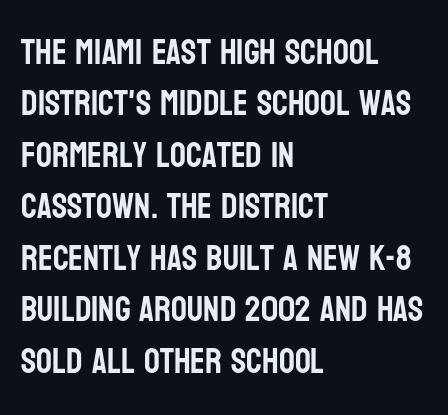
{"serif": "no", "italic": "no", "width": "condensed", "stroke_contrast": "low", "x_height": "large", "monospaced": "no", "underline": "no", "align": "left", "line_spacing": "normal", "line_spacing_ratio": 1.47, "letter_spacing": "normal", "letter_spacing_em": 0.0, "glyph_px": 35}
